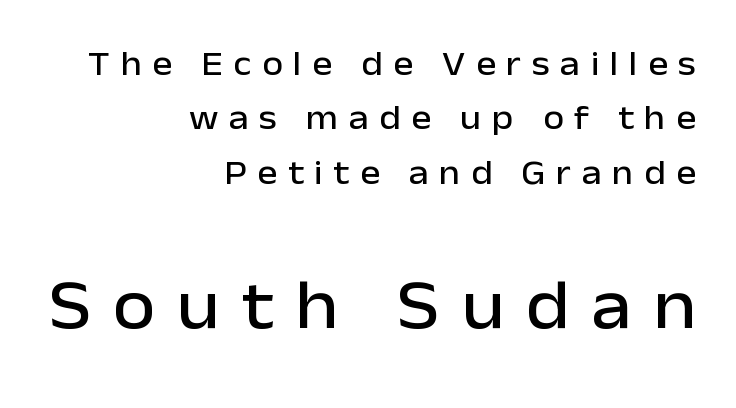
The image shows 69 px sans-serif type, upright; set right-aligned, normal line spacing (1.6x), unusually wide letter spacing (+0.31 em), not underlined; the second (bottom) block is 2.03x larger; low stroke contrast and a medium x-height.
